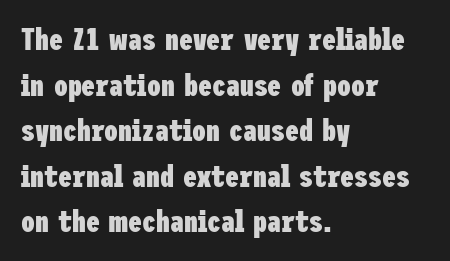
The characters display no serif detailing; their extremities are plain. Nobody drew a line under any word here. The specimen reads as upright at a glance. No extra tracking has been applied to these lines. The paragraph shown leans on its left margin.
